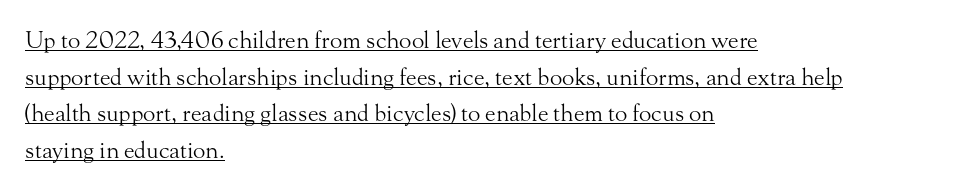
The image shows 23 px text type, upright; set left-aligned, normal line spacing (1.59x), normal letter spacing, underlined.
